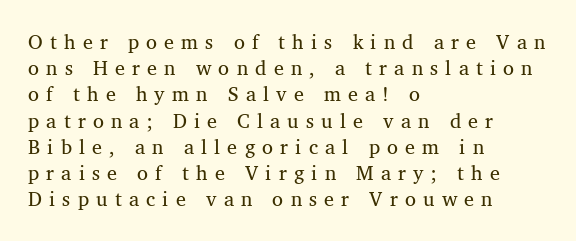
Q: Is the text bold? A: No.
Q: Is the text italic (slanted)? A: No, it is upright.
Q: Is the text underlined? A: No.
Q: How is the paragraph aligned? A: Left-aligned.
Q: Is the spacing between letters normal or unusually wide? A: Unusually wide.
Q: Is the spacing between lines tight, normal or loose? A: Normal.
